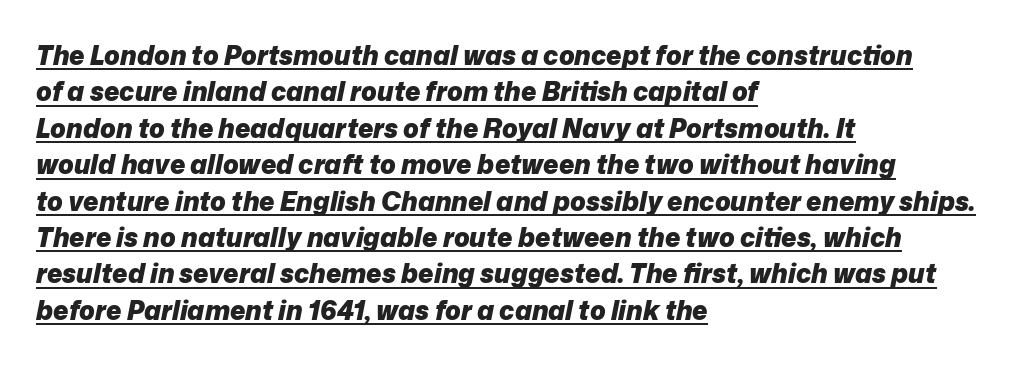
The image shows 26 px bold type, italic (leaning right); set left-aligned, normal line spacing (1.4x), normal letter spacing, underlined.
